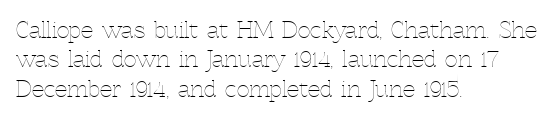
The image shows 22 px text type, upright; set left-aligned, normal line spacing (1.33x), normal letter spacing, not underlined.
